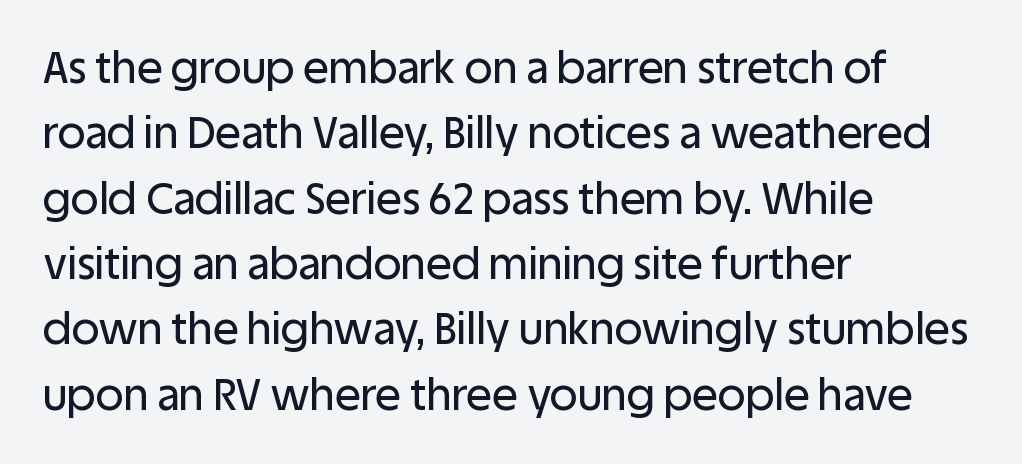
The image shows 43 px sans-serif type, upright; set left-aligned, normal line spacing (1.52x), normal letter spacing, not underlined; low stroke contrast and a large x-height.
